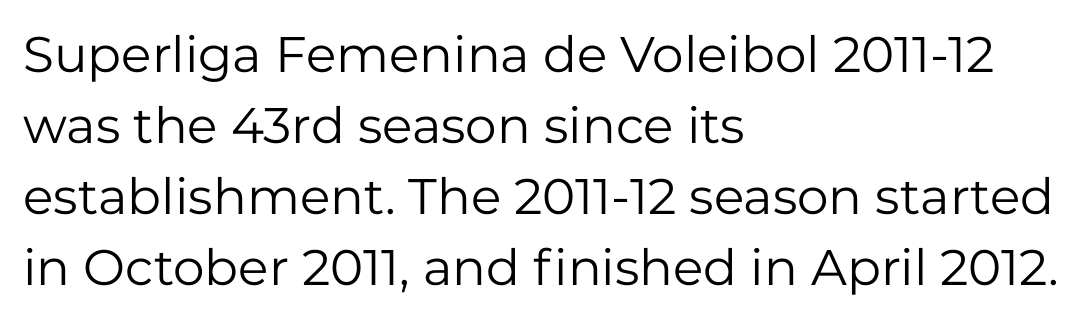
{"serif": "no", "italic": "no", "bold": "no", "weight": "regular", "width": "normal", "stroke_contrast": "low", "x_height": "medium", "monospaced": "no", "underline": "no", "align": "left", "line_spacing": "normal", "line_spacing_ratio": 1.42, "letter_spacing": "normal", "letter_spacing_em": 0.0, "glyph_px": 50}
